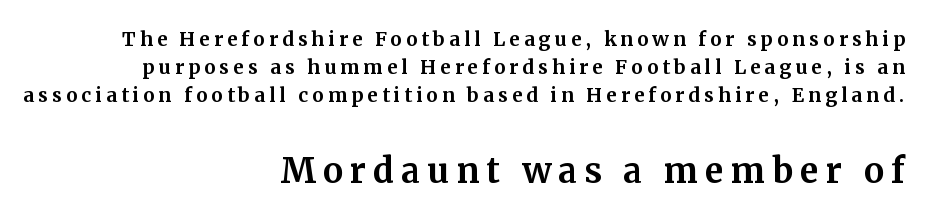
The image shows 46 px serif type, upright; set right-aligned, tight line spacing (1.07x), not underlined; the second (bottom) block is 1.77x larger; medium stroke contrast and a medium x-height.
